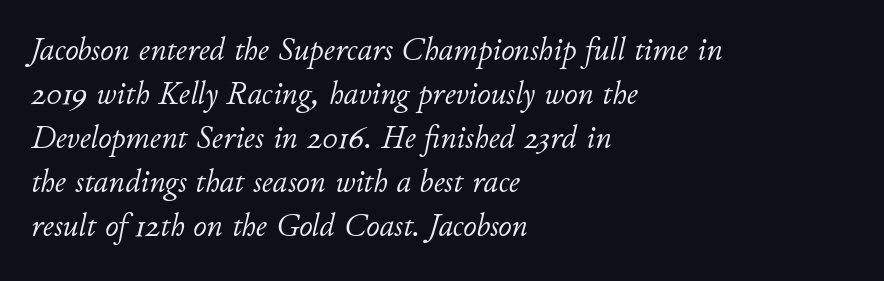
Plain, unruled lines of type. Ink coverage per letter is moderate at most. The rendering uses natural spacing where letterforms have individual widths. You can tell it's italic because the verticals aren't actually vertical.
